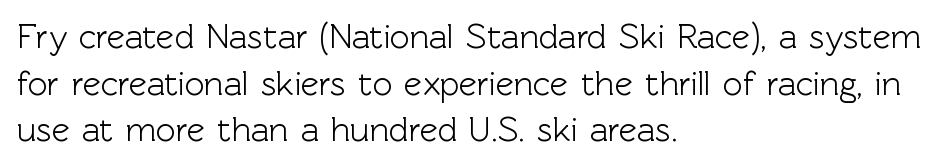
Evenly set lines give the paragraph a standard silhouette. Short note: letters normally spaced. Is this a fixed-width face? No — the glyphs have proportional, varying widths. In CSS terms this would be text-align: left. The axis of the letterforms is exactly vertical. Check where the strokes stop: nothing finishes them off — pure sans.
